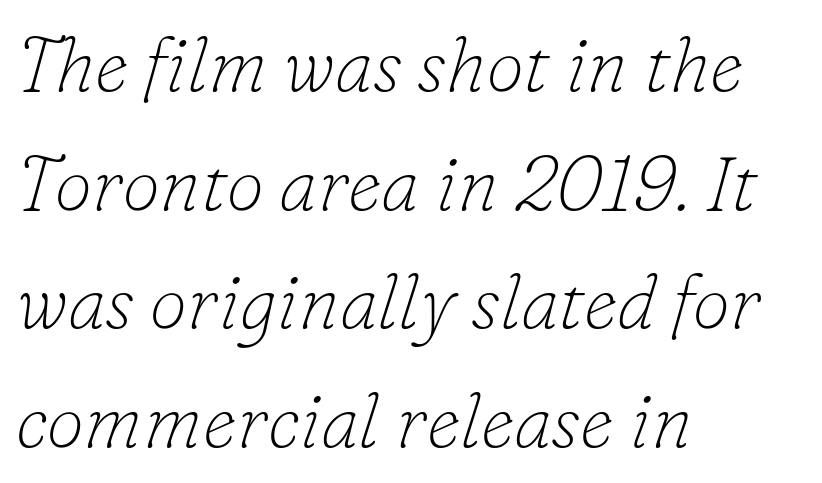
The image shows 76 px thin serif type, italic (leaning right); set left-aligned, normal line spacing (1.56x), normal letter spacing, not underlined; low stroke contrast and a small x-height.
